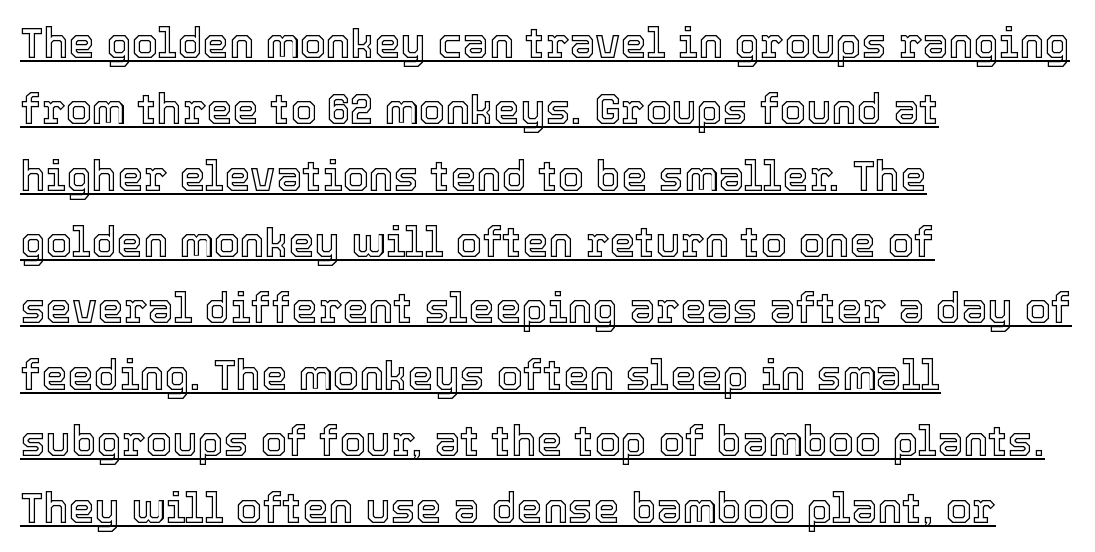
Glyph-to-glyph distance matches everyday printed text. The rows are spaced the way most documents space them. Descenders here cross a horizontal rule under the line. The rag falls on the right side of this text block. Every character sits straight up, as roman type does. Looks like regular typesetting: each glyph gets only the width it needs.
